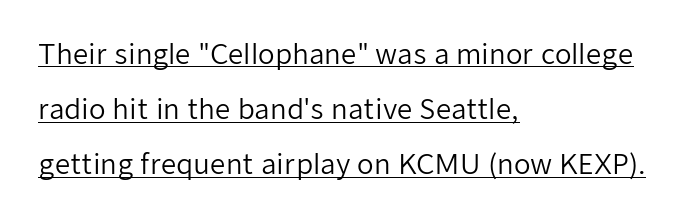
Q: Is the text bold? A: No.
Q: Is the text italic (slanted)? A: No, it is upright.
Q: Is the text underlined? A: Yes.
Q: How is the paragraph aligned? A: Left-aligned.
Q: Is the spacing between letters normal or unusually wide? A: Normal.
Q: Is the spacing between lines tight, normal or loose? A: Loose.
